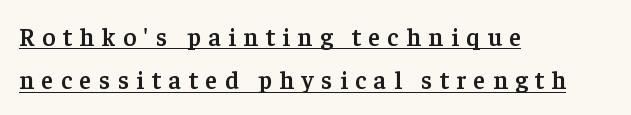
Q: Is the text bold? A: Semi-bold.
Q: Is the text italic (slanted)? A: No, it is upright.
Q: Is the text underlined? A: Yes.
Q: How is the paragraph aligned? A: Left-aligned.
Q: Is the spacing between letters normal or unusually wide? A: Unusually wide.
